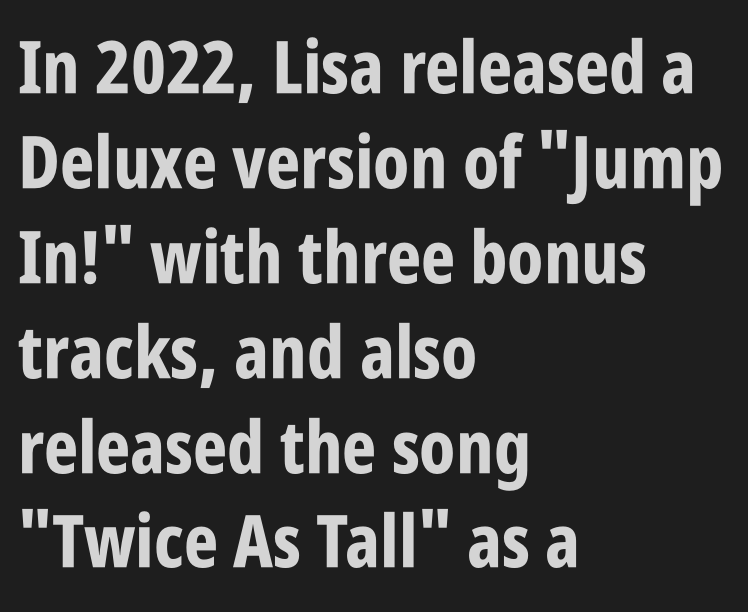
The image shows 73 px bold, condensed sans-serif type, upright; set left-aligned, normal line spacing (1.3x), normal letter spacing, not underlined; low stroke contrast and a large x-height.
